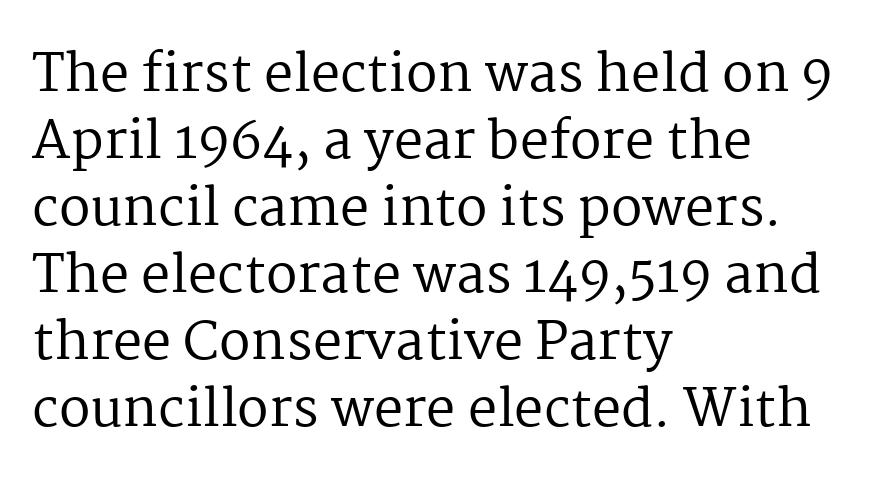
Q: Is the text bold? A: No.
Q: Is the text italic (slanted)? A: No, it is upright.
Q: Is the typeface a serif or a sans-serif typeface? A: Serif.
Q: Is the text underlined? A: No.
Q: How is the paragraph aligned? A: Left-aligned.
Q: Is the spacing between letters normal or unusually wide? A: Normal.
Q: Is the spacing between lines tight, normal or loose? A: Normal.
Q: Width (condensed, normal, or wide)? A: Normal.
Q: Stroke contrast? A: Medium.
Q: x-height? A: Medium.
Q: Monospaced? A: No.
